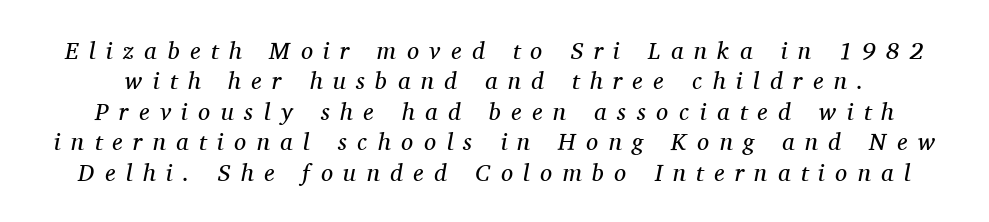
{"italic": "yes", "lean": "right", "slant_degrees": 11, "bold": "no", "underline": "no", "line_spacing": "normal", "line_spacing_ratio": 1.27, "letter_spacing": "wide", "letter_spacing_em": 0.44, "glyph_px": 24}
